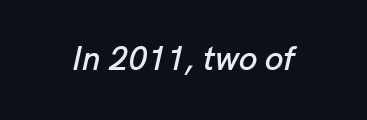
Q: Is the text italic (slanted)? A: Yes, it leans right by about 13 degrees.
Q: Is the text underlined? A: No.
Q: Is the spacing between letters normal or unusually wide? A: Normal.
Q: Width (condensed, normal, or wide)? A: Normal.
Q: Stroke contrast? A: Low.
Q: x-height? A: Medium.
Q: Monospaced? A: No.
